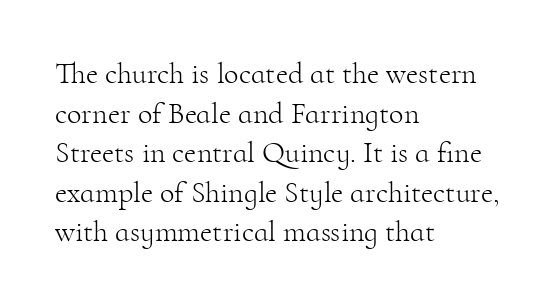
Q: Is the text bold? A: No.
Q: Is the text italic (slanted)? A: No, it is upright.
Q: Is the typeface a serif or a sans-serif typeface? A: Serif.
Q: Is the text underlined? A: No.
Q: How is the paragraph aligned? A: Left-aligned.
Q: Is the spacing between letters normal or unusually wide? A: Normal.
Q: Is the spacing between lines tight, normal or loose? A: Normal.
Q: Width (condensed, normal, or wide)? A: Normal.
Q: Stroke contrast? A: High.
Q: x-height? A: Small.
Q: Monospaced? A: No.
